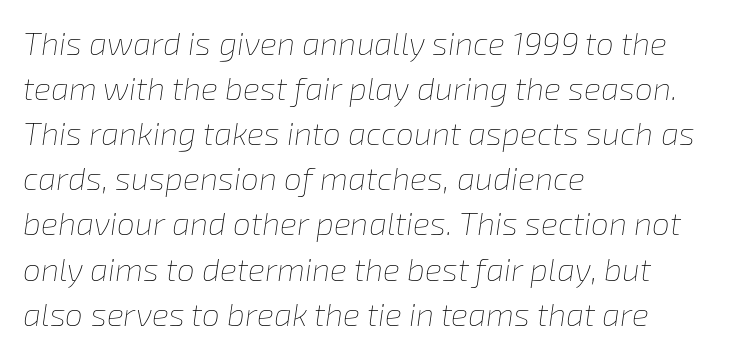
Notice how the passage keeps a crisp vertical edge on the left only. You could not count columns in this text — the font is proportionally spaced. The tracking reads as untouched default to a designer's eye. Summary of vertical rhythm: regular, with standard interline spacing. A bare baseline throughout the passage. Heaviness? Minimal to ordinary, like unemphasized prose.
